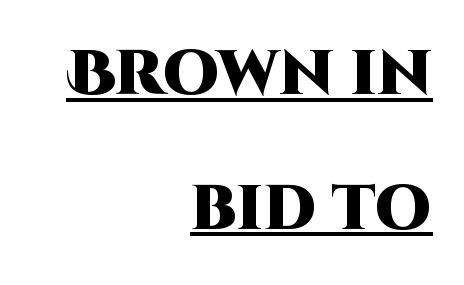
{"serif": "no", "italic": "no", "bold": "yes", "weight": "heavy", "width": "normal", "stroke_contrast": "high", "x_height": "large", "monospaced": "no", "underline": "yes", "align": "right", "line_spacing": "loose", "line_spacing_ratio": 2.14, "letter_spacing": "normal", "letter_spacing_em": 0.0, "glyph_px": 63}
